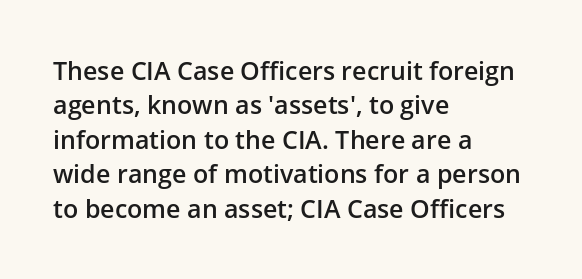
No italicization has been applied; the sample stays upright. Every letter is mildly thick-stroked: semibold rather than bold. The rag falls on the right side of this text block. The area under the type is left untouched.
